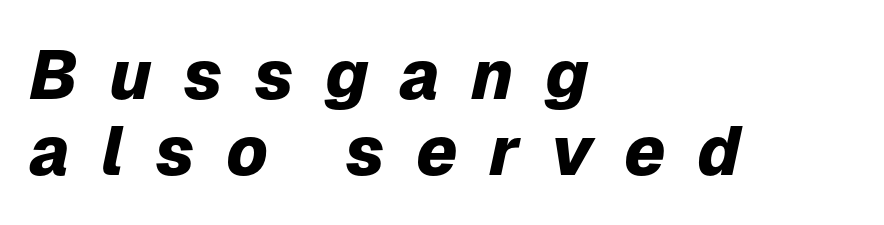
Q: Is the text bold? A: Yes.
Q: Is the text italic (slanted)? A: Yes, it leans right by about 12 degrees.
Q: Is the text underlined? A: No.
Q: How is the paragraph aligned? A: Left-aligned.
Q: Is the spacing between letters normal or unusually wide? A: Unusually wide.
Q: Is the spacing between lines tight, normal or loose? A: Tight.
Q: Width (condensed, normal, or wide)? A: Normal.
Q: Stroke contrast? A: Low.
Q: x-height? A: Medium.
Q: Monospaced? A: No.
